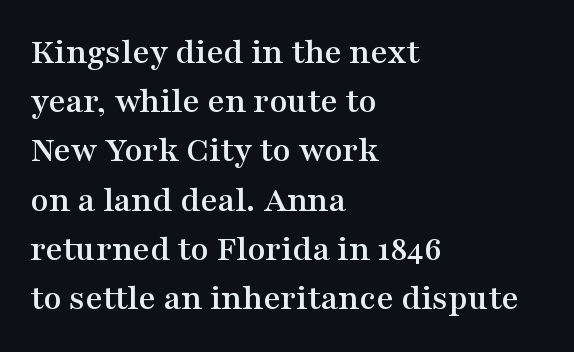
Q: Is the text italic (slanted)? A: No, it is upright.
Q: Is the typeface a serif or a sans-serif typeface? A: Serif.
Q: Is the text underlined? A: No.
Q: How is the paragraph aligned? A: Left-aligned.
Q: Is the spacing between letters normal or unusually wide? A: Normal.
Q: Is the spacing between lines tight, normal or loose? A: Normal.
Q: Width (condensed, normal, or wide)? A: Wide.
Q: Stroke contrast? A: Medium.
Q: x-height? A: Medium.
Q: Monospaced? A: No.
